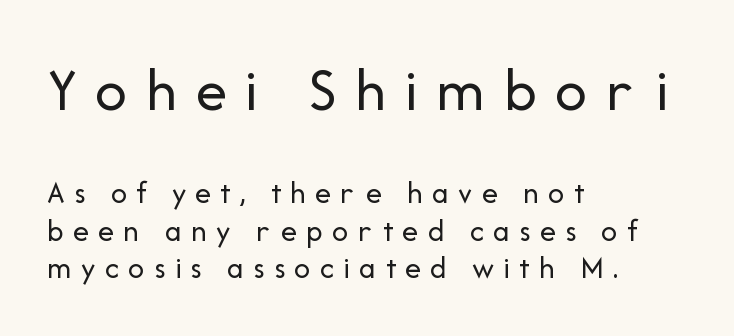
The image shows 63 px regular-weight sans-serif type, upright; set left-aligned, line spacing 1.17x, unusually wide letter spacing (+0.29 em), not underlined; the first (top) block is 1.97x larger; low stroke contrast and a medium x-height.
